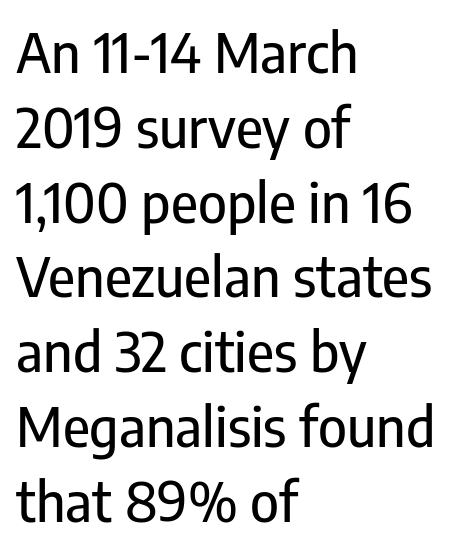
The image shows 55 px condensed sans-serif type, upright; set left-aligned, normal line spacing (1.36x), normal letter spacing, not underlined; low stroke contrast and a medium x-height.
